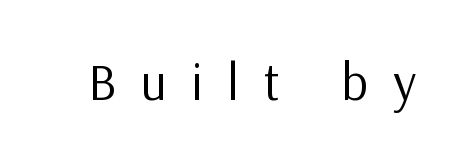
Q: Is the text bold? A: No.
Q: Is the text italic (slanted)? A: No, it is upright.
Q: Is the typeface a serif or a sans-serif typeface? A: Sans-serif.
Q: Is the text underlined? A: No.
Q: Is the spacing between letters normal or unusually wide? A: Unusually wide.
Q: Width (condensed, normal, or wide)? A: Normal.
Q: Stroke contrast? A: Low.
Q: x-height? A: Medium.
Q: Monospaced? A: No.
